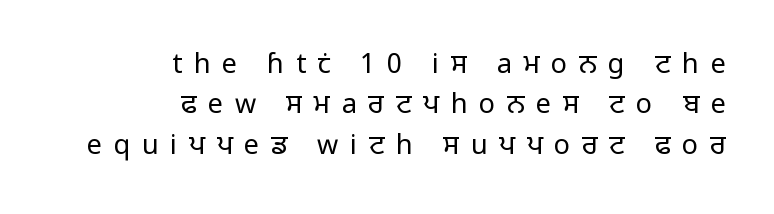
The image shows 27 px text type, upright; set right-aligned, normal line spacing (1.5x), unusually wide letter spacing (+0.43 em), not underlined.
